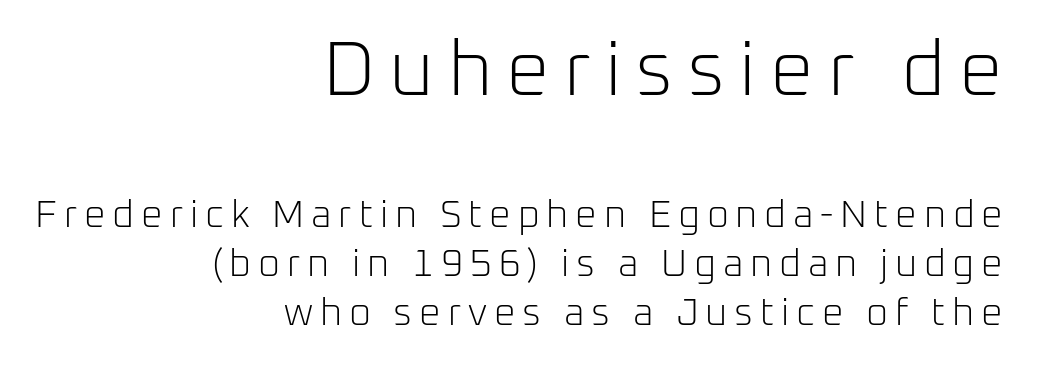
Varying glyph widths throughout — classic text-font behaviour. Grotesque or geometric, the face here clearly has no serifs. Note: larger setting up top, smaller setting below. The weight would be labelled regular, book, light, or lighter still. Is the block centered? No — it sits flush against the right margin.
